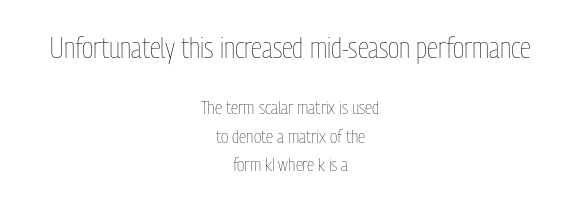
{"italic": "no", "bold": "no", "weight": "thin", "width": "condensed", "stroke_contrast": "low", "x_height": "medium", "monospaced": "no", "underline": "no", "align": "center", "line_spacing": "normal", "line_spacing_ratio": 1.49, "letter_spacing": "normal", "letter_spacing_em": 0.0, "larger_block": "first", "size_ratio": 1.53, "glyph_px": 29}
